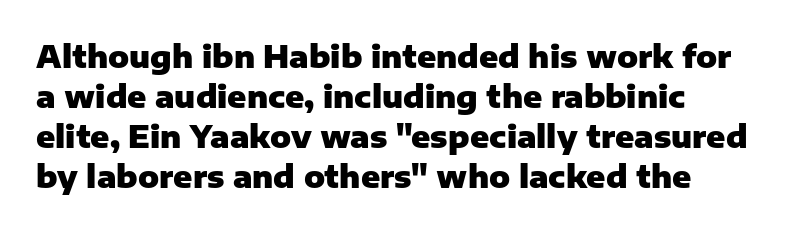
{"serif": "no", "italic": "no", "bold": "yes", "weight": "heavy", "width": "normal", "stroke_contrast": "low", "x_height": "medium", "monospaced": "no", "underline": "no", "line_spacing": "normal", "line_spacing_ratio": 1.29, "letter_spacing": "normal", "letter_spacing_em": 0.0, "glyph_px": 31}
